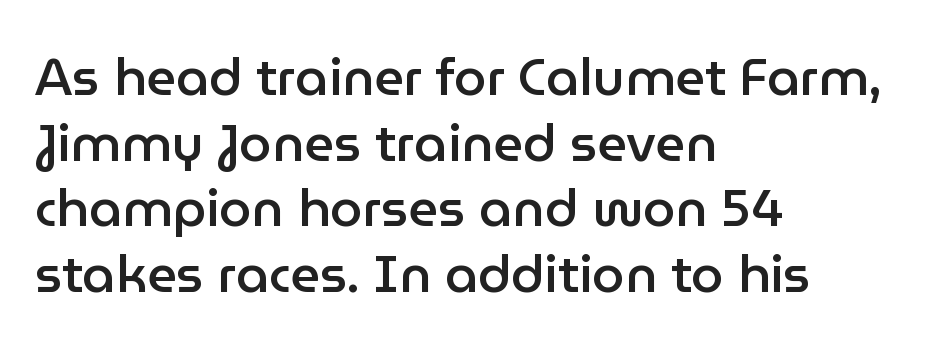
The image shows 52 px semibold sans-serif type, upright; set left-aligned, normal line spacing (1.26x), normal letter spacing, not underlined; low stroke contrast and a medium x-height.
